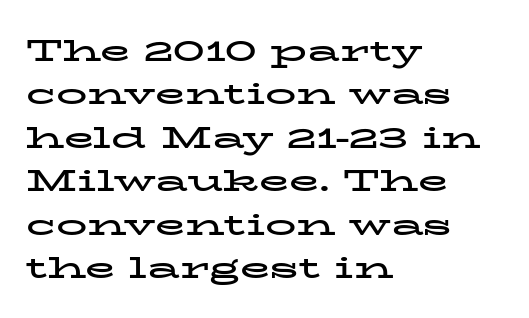
{"serif": "yes", "italic": "no", "bold": "yes", "weight": "bold", "width": "wide", "stroke_contrast": "low", "x_height": "medium", "monospaced": "no", "underline": "no", "align": "left", "line_spacing": "normal", "line_spacing_ratio": 1.4, "letter_spacing": "normal", "letter_spacing_em": 0.0, "glyph_px": 31}
